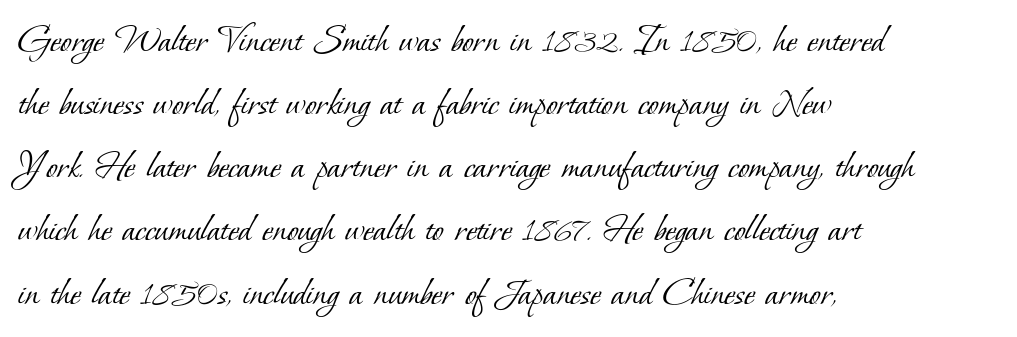
Q: Is the text bold? A: No.
Q: Is the typeface a serif or a sans-serif typeface? A: Serif.
Q: Is the text underlined? A: No.
Q: How is the paragraph aligned? A: Left-aligned.
Q: Is the spacing between letters normal or unusually wide? A: Normal.
Q: Is the spacing between lines tight, normal or loose? A: Normal.
Q: Width (condensed, normal, or wide)? A: Normal.
Q: Stroke contrast? A: Low.
Q: x-height? A: Small.
Q: Monospaced? A: No.
